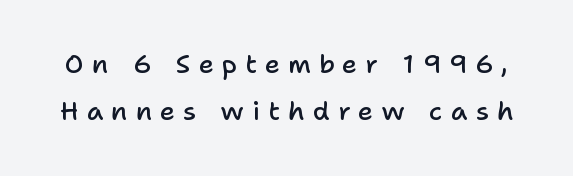
The lettering stays uniformly vertical, giving the passage a roman look. Every letter is mildly thick-stroked: semibold rather than bold. Beneath every word, the page is bare. There is plenty of visible air inserted between adjacent glyphs.
